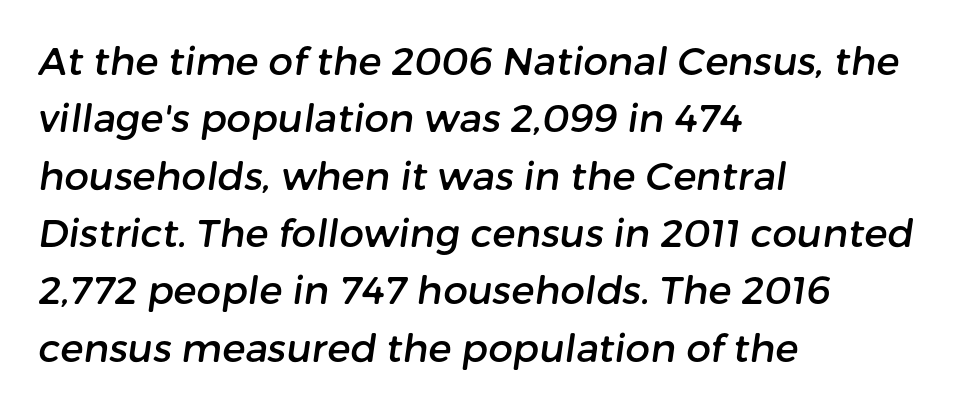
Q: Is the typeface a serif or a sans-serif typeface? A: Sans-serif.
Q: Is the text underlined? A: No.
Q: How is the paragraph aligned? A: Left-aligned.
Q: Is the spacing between letters normal or unusually wide? A: Normal.
Q: Is the spacing between lines tight, normal or loose? A: Normal.
Q: Width (condensed, normal, or wide)? A: Normal.
Q: Stroke contrast? A: Low.
Q: x-height? A: Medium.
Q: Monospaced? A: No.
